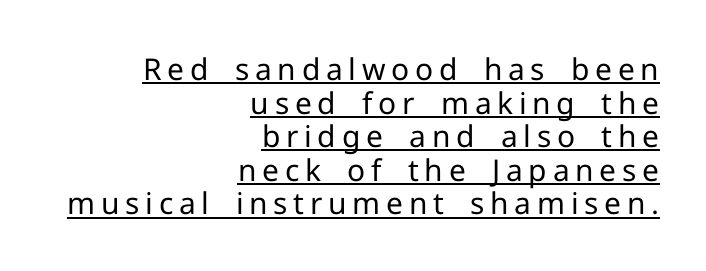
The image shows 30 px regular-weight sans-serif type, upright; set right-aligned, tight line spacing (1.12x), underlined; low stroke contrast and a medium x-height.
